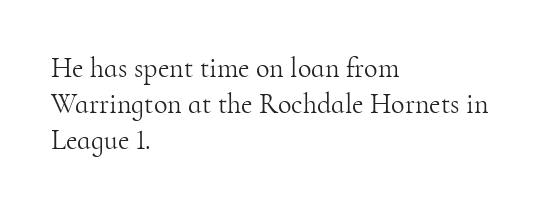
Q: Is the text bold? A: No.
Q: Is the text italic (slanted)? A: No, it is upright.
Q: Is the typeface a serif or a sans-serif typeface? A: Serif.
Q: Is the text underlined? A: No.
Q: How is the paragraph aligned? A: Left-aligned.
Q: Is the spacing between letters normal or unusually wide? A: Normal.
Q: Is the spacing between lines tight, normal or loose? A: Normal.
Q: Width (condensed, normal, or wide)? A: Normal.
Q: Stroke contrast? A: High.
Q: x-height? A: Small.
Q: Monospaced? A: No.
